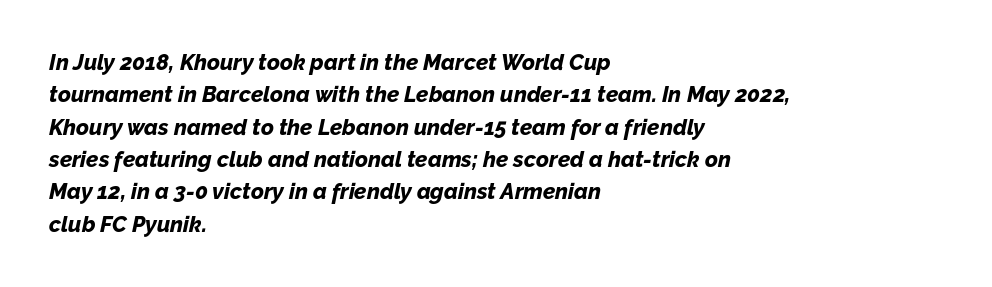
Q: Is the text bold? A: Yes.
Q: Is the text italic (slanted)? A: Yes, it leans right by about 12 degrees.
Q: Is the text underlined? A: No.
Q: How is the paragraph aligned? A: Left-aligned.
Q: Is the spacing between letters normal or unusually wide? A: Normal.
Q: Is the spacing between lines tight, normal or loose? A: Normal.
